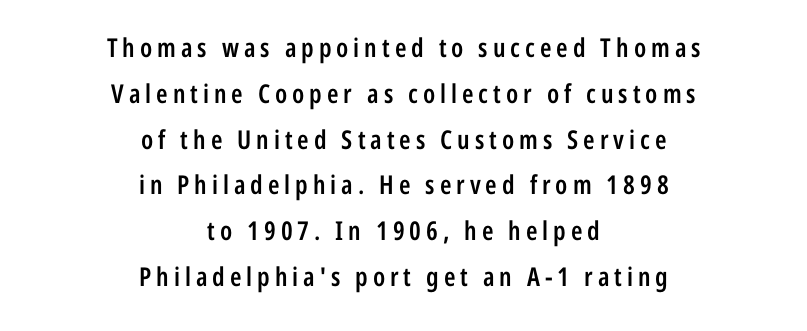
In terms of posture, this sample is upright. Where is the straight margin? There isn't one; the lines are centered. Rule under the text: the space is simply empty. How heavy is the stroke? Medium-heavy — a semibold, shy of bold.
